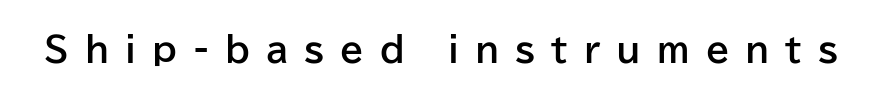
{"serif": "no", "italic": "no", "bold": "yes", "weight": "bold", "width": "normal", "stroke_contrast": "low", "x_height": "medium", "monospaced": "no", "underline": "no", "letter_spacing": "wide", "letter_spacing_em": 0.47, "glyph_px": 34}
